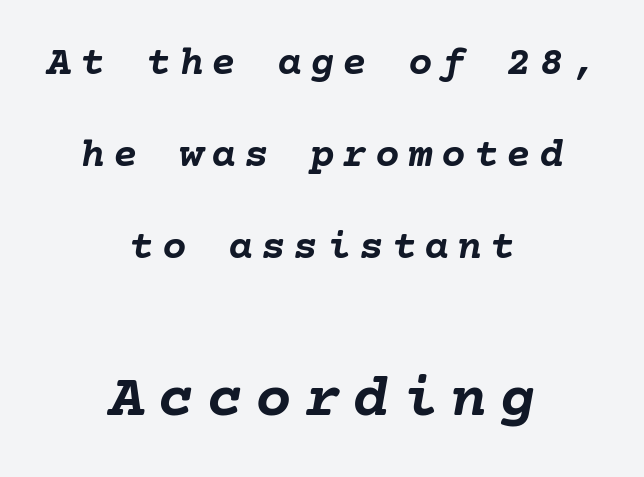
Has an underline been added? It has not. Every letter is thick-stroked: bold, no question. How would I describe the line gaps? Wide and relaxed. Where is the straight margin? There isn't one; the lines are centered.
